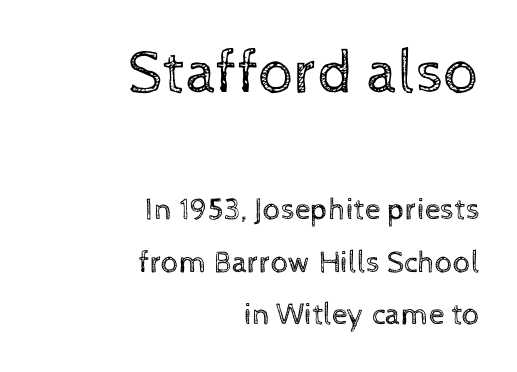
Q: Is the text bold? A: No.
Q: Is the text italic (slanted)? A: No, it is upright.
Q: Is the text underlined? A: No.
Q: How is the paragraph aligned? A: Right-aligned.
Q: Is the spacing between letters normal or unusually wide? A: Normal.
Q: Is the spacing between lines tight, normal or loose? A: Normal.
Q: Which block of text is set in a larger size, the first (top) or the second (bottom)? A: The first (top) one.
Q: Width (condensed, normal, or wide)? A: Normal.
Q: x-height? A: Medium.
Q: Monospaced? A: No.
